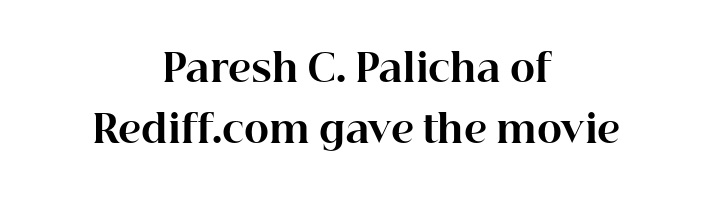
The image shows 38 px bold serif type, upright; set centered, normal line spacing (1.6x), normal letter spacing, not underlined; high stroke contrast and a medium x-height.
